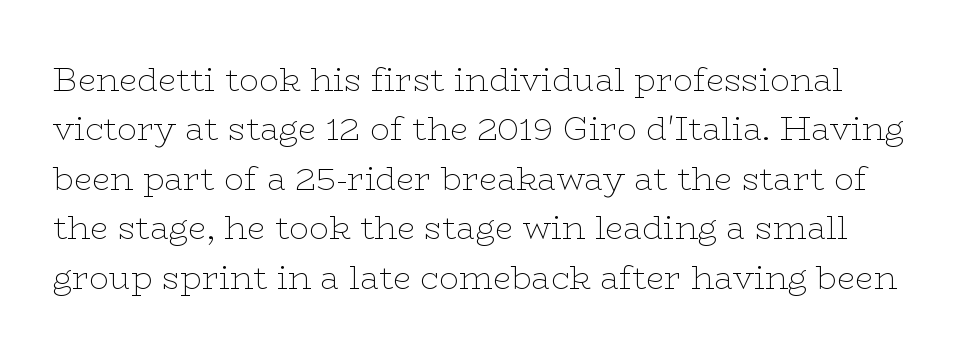
{"serif": "yes", "italic": "no", "bold": "no", "weight": "thin", "width": "wide", "stroke_contrast": "low", "x_height": "medium", "monospaced": "no", "underline": "no", "line_spacing": "normal", "line_spacing_ratio": 1.5, "letter_spacing": "normal", "letter_spacing_em": 0.0, "glyph_px": 33}
